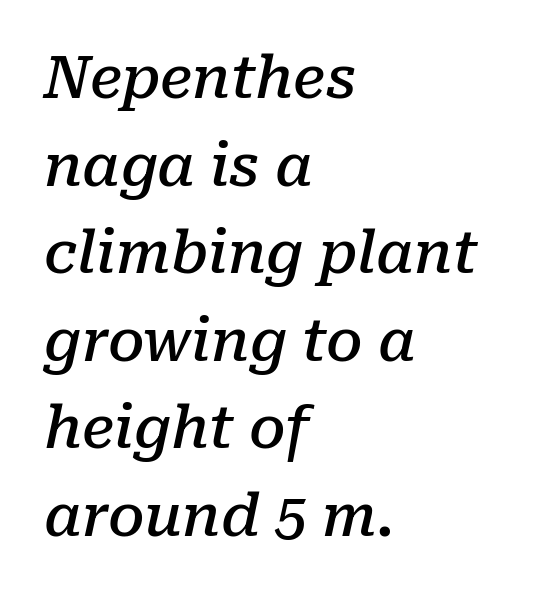
Q: Is the text bold? A: Semi-bold.
Q: Is the text italic (slanted)? A: Yes, it leans right by about 10 degrees.
Q: Is the typeface a serif or a sans-serif typeface? A: Serif.
Q: Is the text underlined? A: No.
Q: How is the paragraph aligned? A: Left-aligned.
Q: Is the spacing between letters normal or unusually wide? A: Normal.
Q: Is the spacing between lines tight, normal or loose? A: Normal.
Q: Width (condensed, normal, or wide)? A: Normal.
Q: Stroke contrast? A: Low.
Q: x-height? A: Medium.
Q: Monospaced? A: No.
